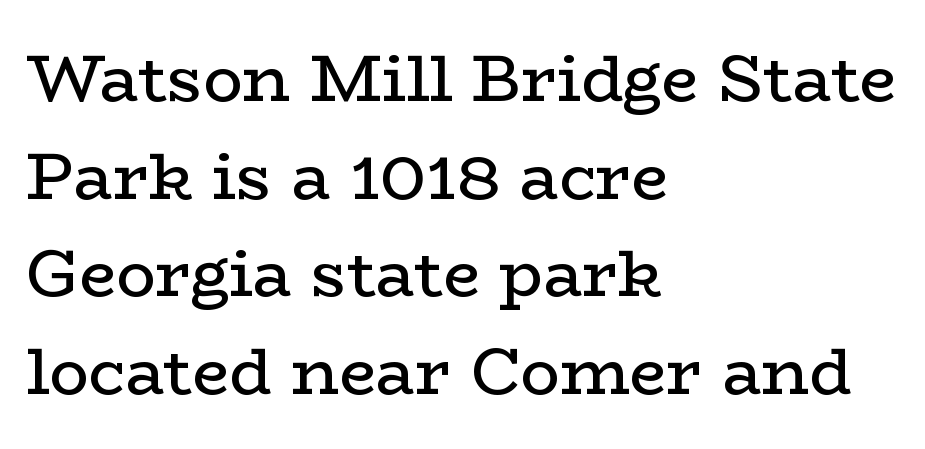
{"serif": "yes", "italic": "no", "bold": "no", "weight": "regular", "width": "wide", "stroke_contrast": "low", "x_height": "medium", "monospaced": "no", "underline": "no", "align": "left", "line_spacing": "normal", "line_spacing_ratio": 1.48, "letter_spacing": "normal", "letter_spacing_em": 0.0, "glyph_px": 66}
